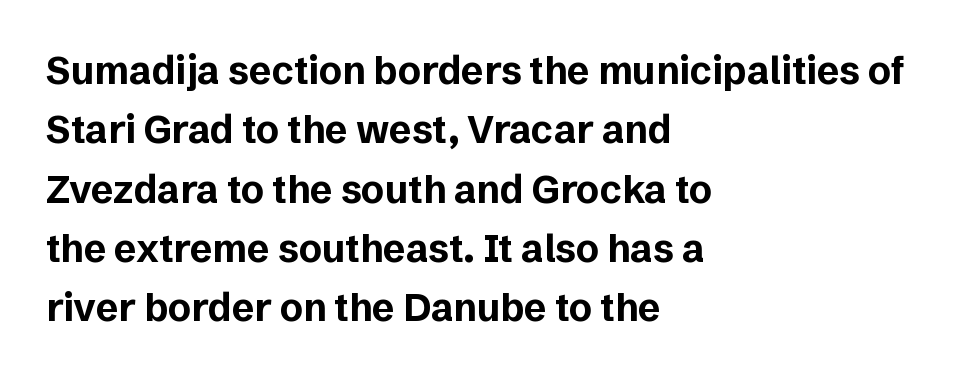
Q: Is the text bold? A: Yes.
Q: Is the text italic (slanted)? A: No, it is upright.
Q: Is the typeface a serif or a sans-serif typeface? A: Sans-serif.
Q: Is the text underlined? A: No.
Q: How is the paragraph aligned? A: Left-aligned.
Q: Is the spacing between letters normal or unusually wide? A: Normal.
Q: Is the spacing between lines tight, normal or loose? A: Normal.
Q: Width (condensed, normal, or wide)? A: Normal.
Q: Stroke contrast? A: Low.
Q: x-height? A: Medium.
Q: Monospaced? A: No.
